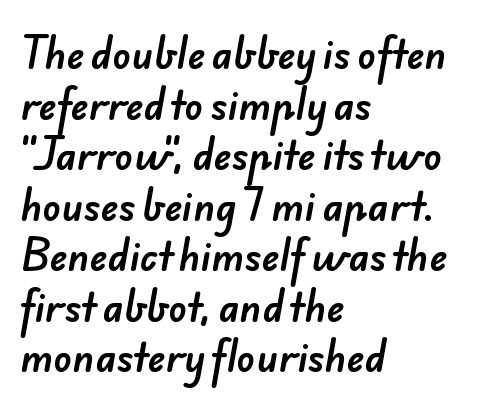
Alignment: flush left. The passage shown is typed in a proportional face where columns would drift. Normally led — the rows are evenly, conventionally spaced. Serifs: no, the terminals of the letterforms are clean. The gap between lines stays unmarked. Observe the ordinary spacing: letters are neighbours, not strangers.
